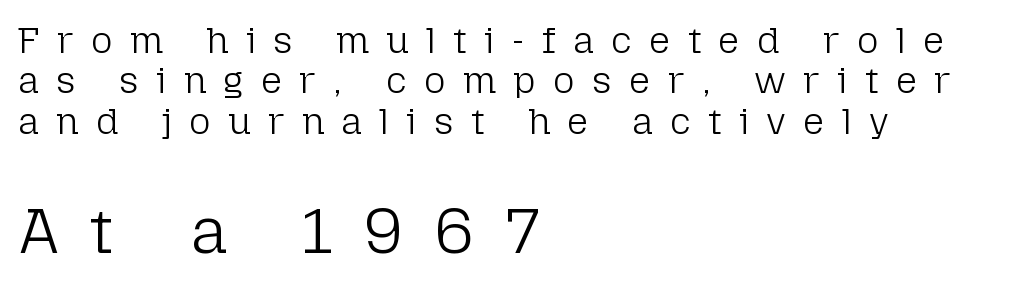
Q: Is the text bold? A: No.
Q: Is the text italic (slanted)? A: No, it is upright.
Q: Is the typeface a serif or a sans-serif typeface? A: Sans-serif.
Q: Is the text underlined? A: No.
Q: How is the paragraph aligned? A: Left-aligned.
Q: Is the spacing between letters normal or unusually wide? A: Unusually wide.
Q: Is the spacing between lines tight, normal or loose? A: Tight.
Q: Which block of text is set in a larger size, the first (top) or the second (bottom)? A: The second (bottom) one.
Q: Width (condensed, normal, or wide)? A: Normal.
Q: Stroke contrast? A: Low.
Q: x-height? A: Medium.
Q: Monospaced? A: No.
